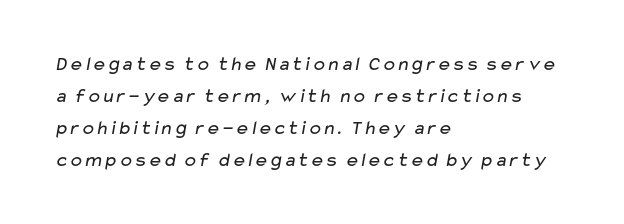
{"bold": "no", "underline": "no", "align": "left", "line_spacing": "normal", "line_spacing_ratio": 1.6, "letter_spacing": "normal", "letter_spacing_em": 0.0, "glyph_px": 20}
